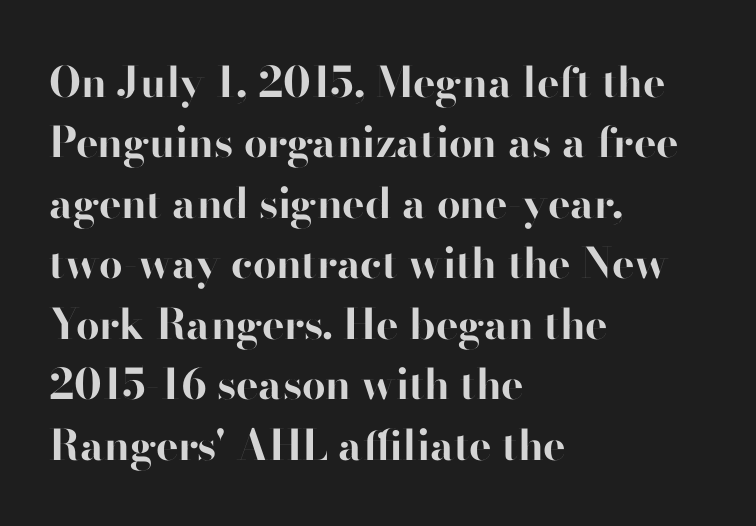
Q: Is the text bold? A: Yes.
Q: Is the text italic (slanted)? A: No, it is upright.
Q: Is the typeface a serif or a sans-serif typeface? A: Sans-serif.
Q: Is the text underlined? A: No.
Q: How is the paragraph aligned? A: Left-aligned.
Q: Is the spacing between letters normal or unusually wide? A: Normal.
Q: Is the spacing between lines tight, normal or loose? A: Normal.
Q: Width (condensed, normal, or wide)? A: Normal.
Q: Stroke contrast? A: High.
Q: x-height? A: Small.
Q: Monospaced? A: No.
